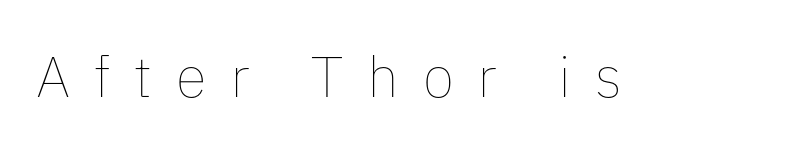
{"italic": "no", "bold": "no", "weight": "thin", "width": "normal", "stroke_contrast": "low", "x_height": "medium", "monospaced": "no", "underline": "no", "letter_spacing": "wide", "letter_spacing_em": 0.42, "glyph_px": 57}
